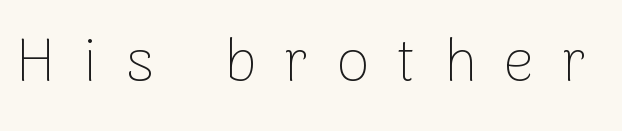
The font is comparable to plain body text, perhaps lighter. Note the varied advance widths — an 'i' is clearly narrower than an 'm'. These lines are composed in type without serifs. The line texture is sparse and dotted thanks to wide tracking. A clean baseline with only descenders dipping below it. You can tell it's not italic because the verticals are truly vertical.
